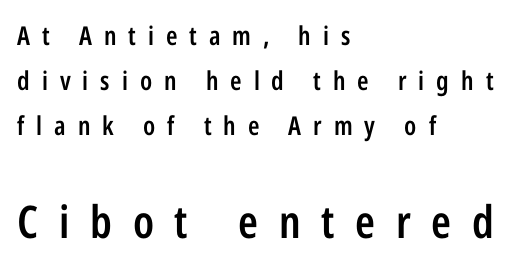
Q: Is the text bold? A: Semi-bold.
Q: Is the text italic (slanted)? A: No, it is upright.
Q: Is the typeface a serif or a sans-serif typeface? A: Sans-serif.
Q: Is the text underlined? A: No.
Q: How is the paragraph aligned? A: Left-aligned.
Q: Is the spacing between letters normal or unusually wide? A: Unusually wide.
Q: Which block of text is set in a larger size, the first (top) or the second (bottom)? A: The second (bottom) one.
Q: Width (condensed, normal, or wide)? A: Condensed.
Q: Stroke contrast? A: Low.
Q: x-height? A: Medium.
Q: Monospaced? A: No.
